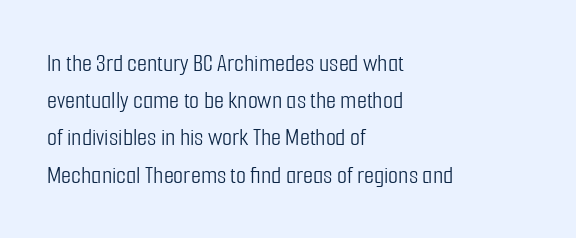
The image shows 26 px text type, upright; set left-aligned, normal line spacing (1.43x), normal letter spacing, not underlined.
